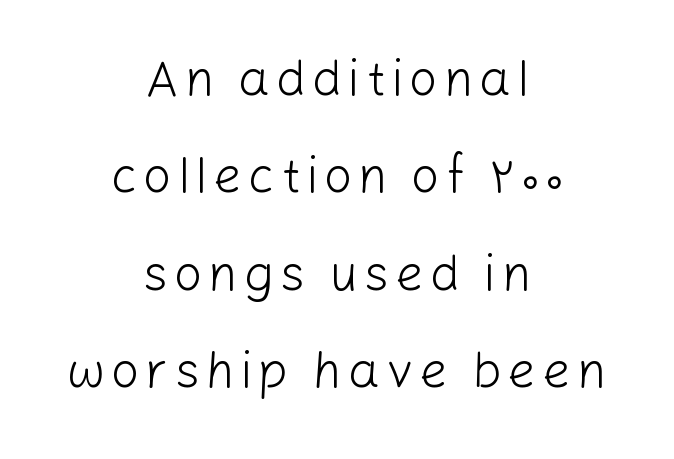
{"serif": "no", "italic": "no", "bold": "no", "weight": "light", "width": "normal", "stroke_contrast": "low", "x_height": "medium", "monospaced": "no", "underline": "no", "align": "center", "line_spacing": "loose", "line_spacing_ratio": 1.95, "glyph_px": 50}
